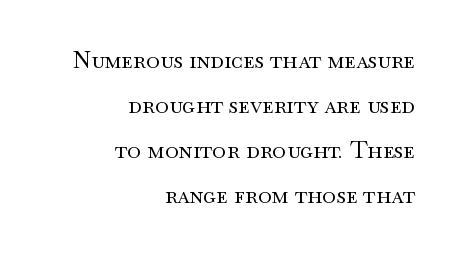
This rendering uses right alignment, leaving the left contour irregular. Check the space under the baseline: it is left empty. The letterforms sit at book weight or below. Letter spacing: default.
